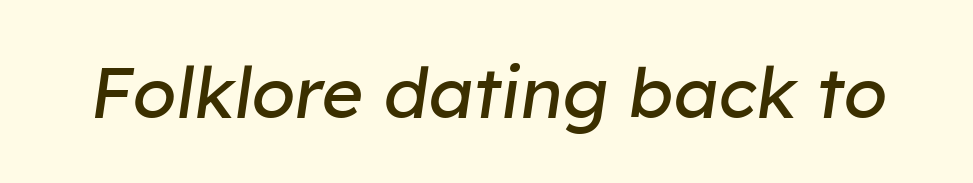
Q: Is the text bold? A: No.
Q: Is the text italic (slanted)? A: Yes, it leans right by about 8 degrees.
Q: Is the text underlined? A: No.
Q: Is the spacing between letters normal or unusually wide? A: Normal.
Q: Width (condensed, normal, or wide)? A: Normal.
Q: Stroke contrast? A: Low.
Q: x-height? A: Medium.
Q: Monospaced? A: No.
